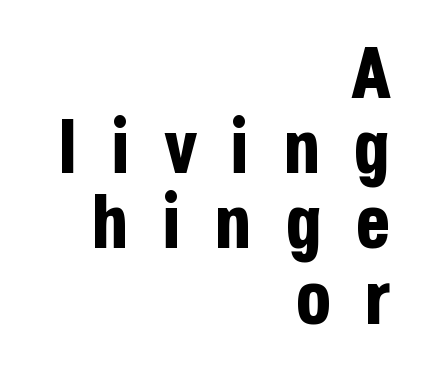
What stands out about the letter spacing? Its width — letters are far apart. Plain, unruled lines of type. The passage shown stacks its lines with hardly any gap. Bold? Absolutely — the strokes are thick and heavy. The passage shown is typed in a proportional face where columns would drift.
